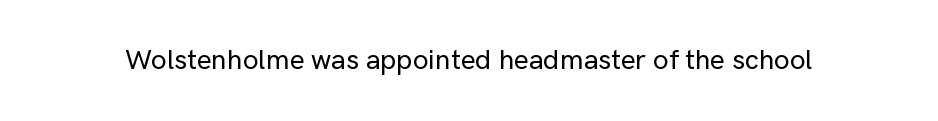
Tracking here is standard; glyphs follow each other at the usual distance. You can tell it's not italic because the verticals are truly vertical. Typographically, this falls in the sans-serif category. The letters advance in unequal steps, a hallmark of proportional type. No word sits above an underline.
